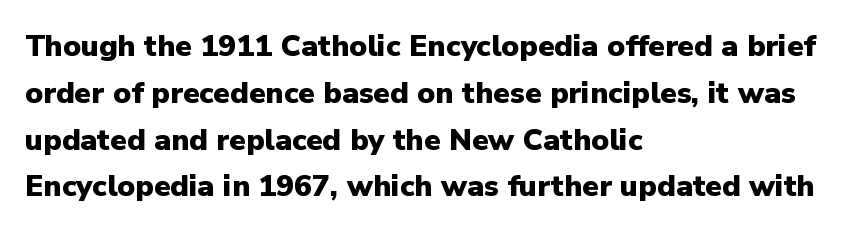
{"serif": "no", "italic": "no", "bold": "yes", "weight": "heavy", "width": "normal", "stroke_contrast": "low", "x_height": "medium", "monospaced": "no", "underline": "no", "align": "left", "line_spacing": "normal", "line_spacing_ratio": 1.56, "letter_spacing": "normal", "letter_spacing_em": 0.0, "glyph_px": 30}
